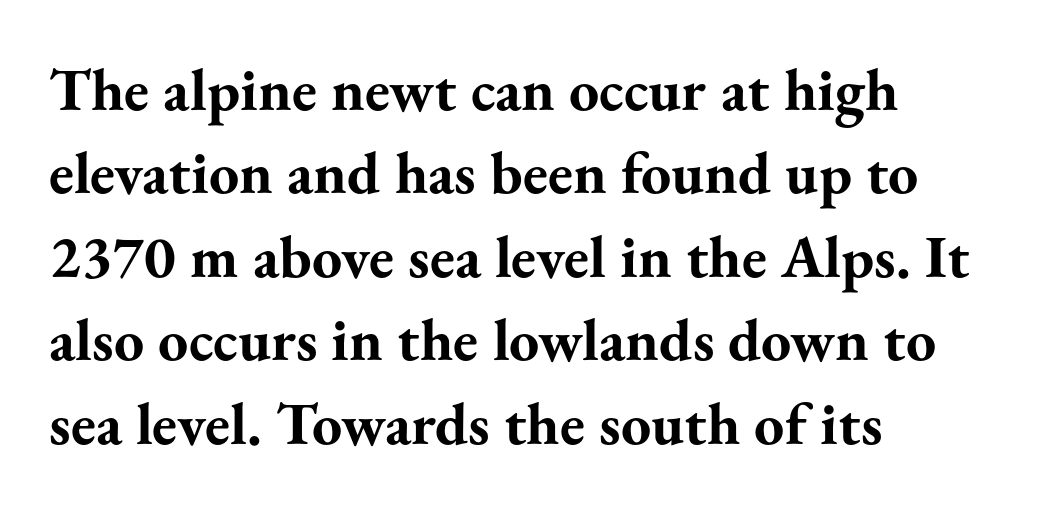
{"serif": "yes", "italic": "no", "bold": "yes", "weight": "bold", "width": "normal", "stroke_contrast": "medium", "x_height": "small", "monospaced": "no", "underline": "no", "align": "left", "line_spacing": "normal", "line_spacing_ratio": 1.39, "letter_spacing": "normal", "letter_spacing_em": 0.0, "glyph_px": 60}
